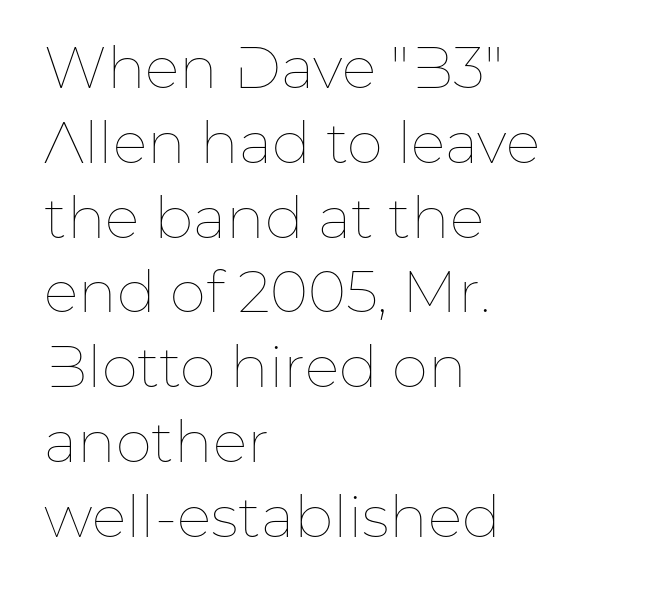
{"italic": "no", "bold": "no", "weight": "thin", "width": "normal", "stroke_contrast": "low", "x_height": "medium", "monospaced": "no", "underline": "no", "align": "left", "line_spacing": "normal", "line_spacing_ratio": 1.29, "letter_spacing": "normal", "letter_spacing_em": 0.0, "glyph_px": 58}
